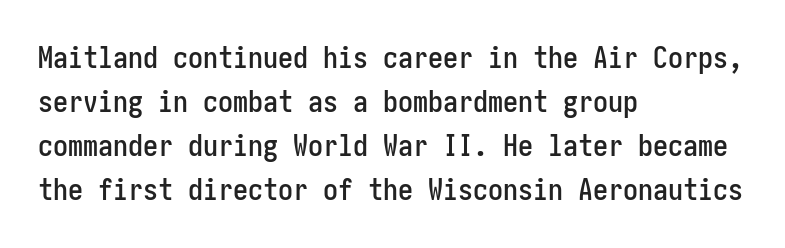
Q: Is the text italic (slanted)? A: No, it is upright.
Q: Is the typeface a serif or a sans-serif typeface? A: Sans-serif.
Q: Is the text underlined? A: No.
Q: How is the paragraph aligned? A: Left-aligned.
Q: Is the spacing between letters normal or unusually wide? A: Normal.
Q: Is the spacing between lines tight, normal or loose? A: Normal.
Q: Width (condensed, normal, or wide)? A: Condensed.
Q: Stroke contrast? A: Low.
Q: x-height? A: Medium.
